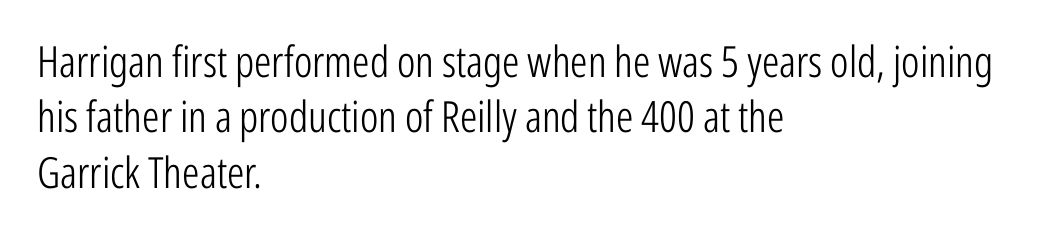
The rendering uses natural spacing where letterforms have individual widths. Is the type heavy? It reads as light-to-regular instead. The text was rendered using a sans face with plain stroke endings. The passage shown is not underscored anywhere. No italicization has been applied; the sample stays upright. Students, observe: this is what conventionally led text looks like.
